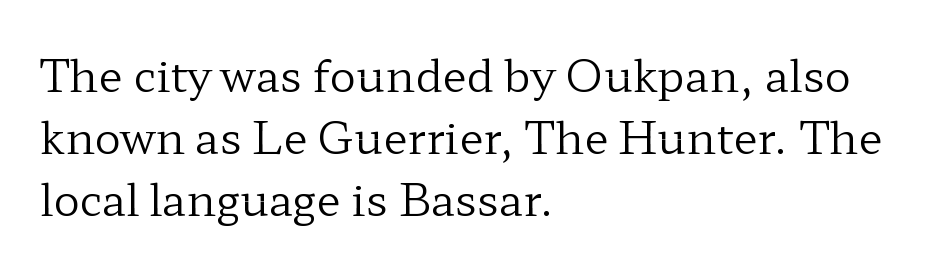
Q: Is the text bold? A: No.
Q: Is the text italic (slanted)? A: No, it is upright.
Q: Is the typeface a serif or a sans-serif typeface? A: Serif.
Q: Is the text underlined? A: No.
Q: How is the paragraph aligned? A: Left-aligned.
Q: Is the spacing between letters normal or unusually wide? A: Normal.
Q: Is the spacing between lines tight, normal or loose? A: Normal.
Q: Width (condensed, normal, or wide)? A: Wide.
Q: Stroke contrast? A: Low.
Q: x-height? A: Medium.
Q: Monospaced? A: No.
